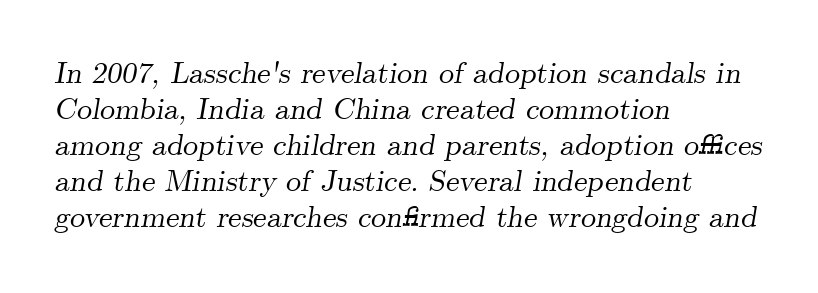
Q: Is the text italic (slanted)? A: Yes, it leans right by about 9 degrees.
Q: Is the typeface a serif or a sans-serif typeface? A: Serif.
Q: Is the text underlined? A: No.
Q: How is the paragraph aligned? A: Left-aligned.
Q: Is the spacing between letters normal or unusually wide? A: Normal.
Q: Width (condensed, normal, or wide)? A: Normal.
Q: Stroke contrast? A: Medium.
Q: x-height? A: Small.
Q: Monospaced? A: No.
